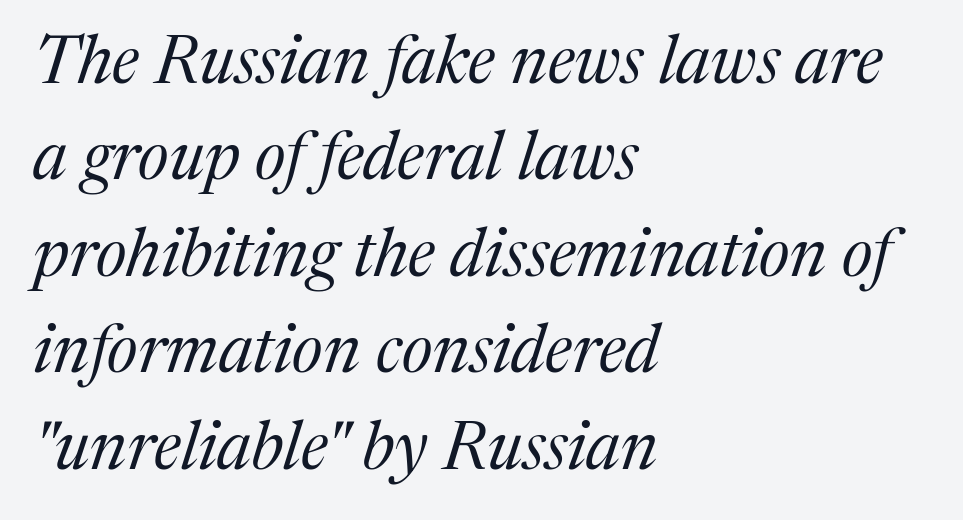
Q: Is the text bold? A: No.
Q: Is the text italic (slanted)? A: Yes, it leans right by about 17 degrees.
Q: Is the typeface a serif or a sans-serif typeface? A: Serif.
Q: Is the text underlined? A: No.
Q: How is the paragraph aligned? A: Left-aligned.
Q: Is the spacing between letters normal or unusually wide? A: Normal.
Q: Is the spacing between lines tight, normal or loose? A: Normal.
Q: Width (condensed, normal, or wide)? A: Normal.
Q: Stroke contrast? A: Medium.
Q: x-height? A: Medium.
Q: Monospaced? A: No.
